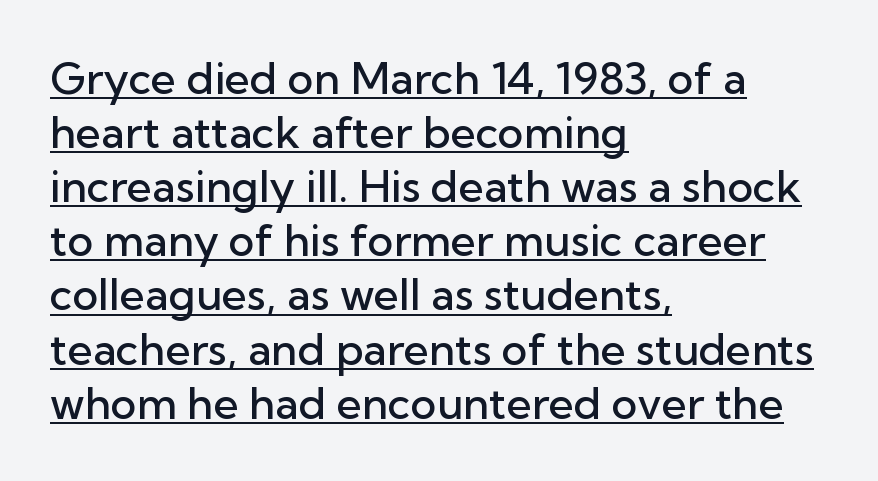
The image shows 44 px semibold sans-serif type, upright; set left-aligned, line spacing 1.23x, normal letter spacing, underlined; low stroke contrast and a medium x-height.
